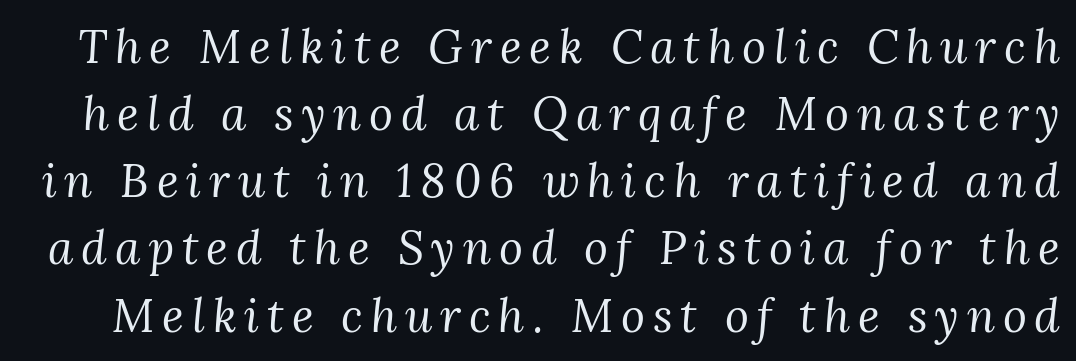
Each new line begins a customary step beneath the previous one. The space beneath each line is pristine and unruled. The letters advance in unequal steps, a hallmark of proportional type. The typography opts for an oblique posture over an upright one.
